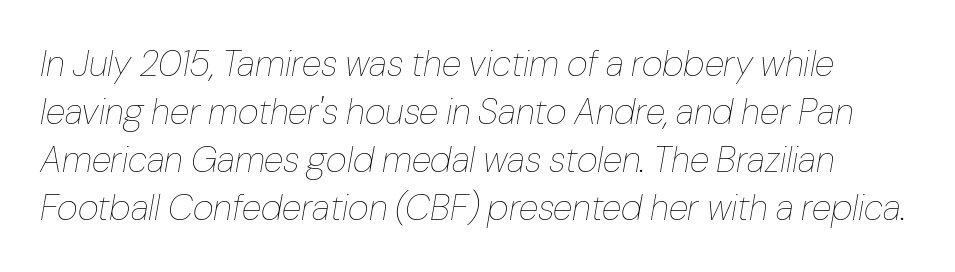
Q: Is the text bold? A: No.
Q: Is the text italic (slanted)? A: Yes, it leans right by about 10 degrees.
Q: Is the text underlined? A: No.
Q: Is the spacing between letters normal or unusually wide? A: Normal.
Q: Is the spacing between lines tight, normal or loose? A: Normal.
Q: Width (condensed, normal, or wide)? A: Normal.
Q: Stroke contrast? A: Low.
Q: x-height? A: Medium.
Q: Monospaced? A: No.
